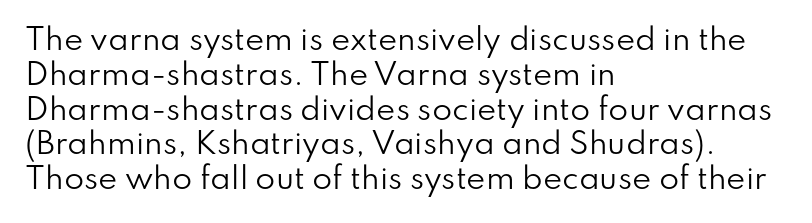
Q: Is the text bold? A: No.
Q: Is the text italic (slanted)? A: No, it is upright.
Q: Is the typeface a serif or a sans-serif typeface? A: Sans-serif.
Q: Is the text underlined? A: No.
Q: How is the paragraph aligned? A: Left-aligned.
Q: Is the spacing between letters normal or unusually wide? A: Normal.
Q: Width (condensed, normal, or wide)? A: Normal.
Q: Stroke contrast? A: Low.
Q: x-height? A: Small.
Q: Monospaced? A: No.
